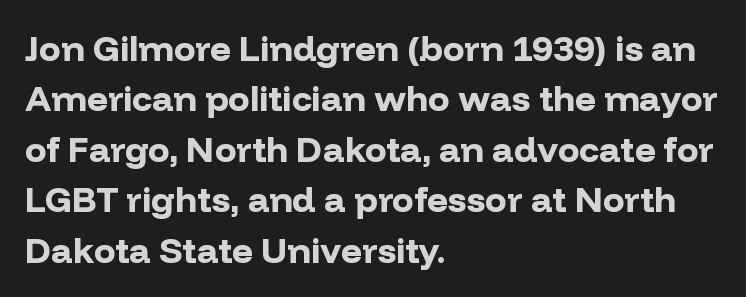
{"serif": "no", "italic": "no", "bold": "yes", "weight": "bold", "width": "normal", "stroke_contrast": "low", "x_height": "medium", "monospaced": "no", "underline": "no", "align": "left", "line_spacing": "normal", "line_spacing_ratio": 1.4, "letter_spacing": "normal", "letter_spacing_em": 0.0, "glyph_px": 36}
